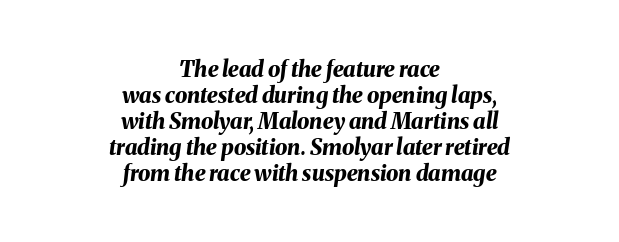
{"italic": "yes", "lean": "right", "slant_degrees": 8, "bold": "yes", "underline": "no", "align": "center", "line_spacing_ratio": 1.18, "letter_spacing": "normal", "letter_spacing_em": 0.0, "glyph_px": 22}
